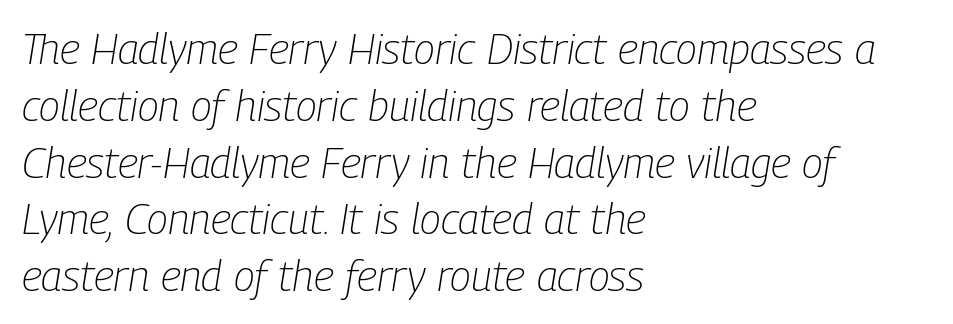
Weight: in the light-to-regular range. The letters are slanted; this is an italic face. Layout note: lines flush left. Caption: standard tracking, unaltered.
